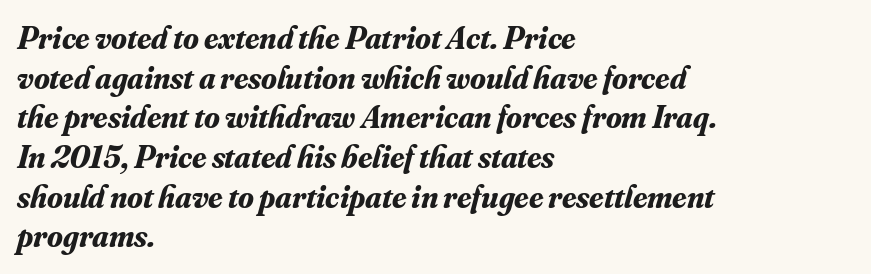
The letters sit at their default tracking, neither squeezed nor spread. On the weight axis this lands at bold, roughly 700. Rendered with sloped, italic letterforms. Note: serifs present on the glyphs.
